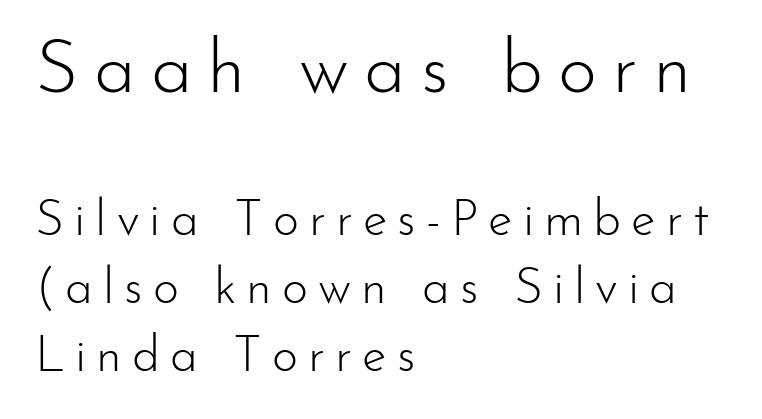
You could not count columns in this text — the font is proportionally spaced. Descenders are the only things crossing below the line. Vertical stems look standard width or narrower in stroke. If you measured baseline to baseline, you'd find a middling distance.
